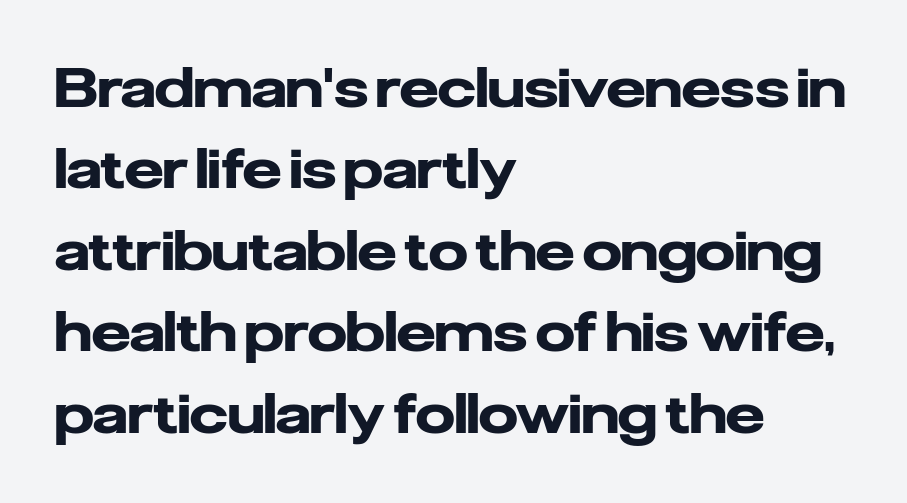
The passage shown is not underscored anywhere. In terms of letterform style, serifs are entirely absent. The rendering keeps characters at their native spacing. You could not count columns in this text — the font is proportionally spaced.
